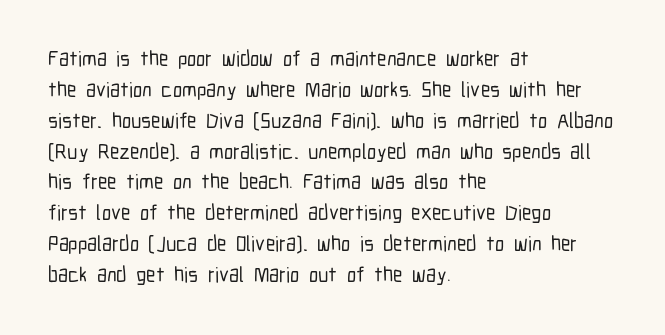
{"italic": "no", "underline": "no", "align": "left", "line_spacing": "normal", "line_spacing_ratio": 1.47, "letter_spacing": "normal", "letter_spacing_em": 0.0, "glyph_px": 21}
